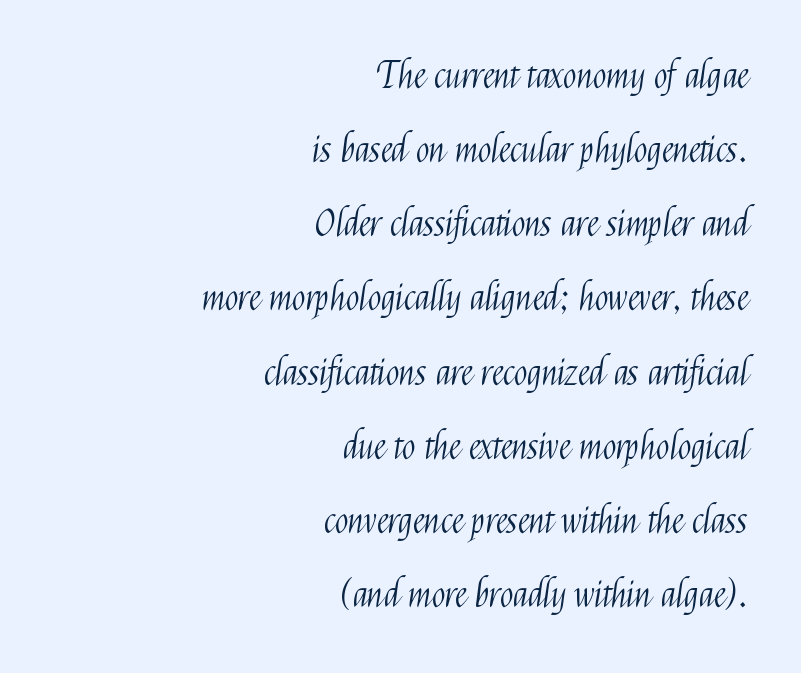
Q: Is the text bold? A: No.
Q: Is the text italic (slanted)? A: Yes.
Q: Is the typeface a serif or a sans-serif typeface? A: Sans-serif.
Q: Is the text underlined? A: No.
Q: How is the paragraph aligned? A: Right-aligned.
Q: Is the spacing between letters normal or unusually wide? A: Normal.
Q: Is the spacing between lines tight, normal or loose? A: Loose.
Q: Width (condensed, normal, or wide)? A: Condensed.
Q: Stroke contrast? A: Medium.
Q: x-height? A: Medium.
Q: Monospaced? A: No.
